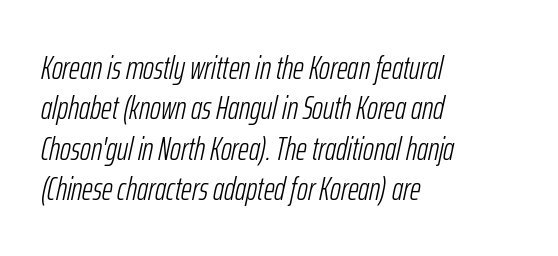
The letters are slanted; this is an italic face. Visually the block forms a straight wall on the left and a jagged coastline on the right. Plain, unruled lines of type. Is the type heavy? It reads as light-to-regular instead.
